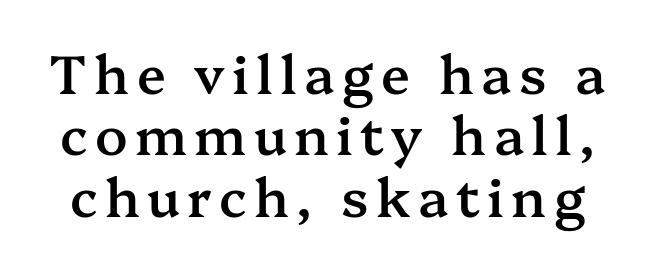
Just letters on the line, the space beneath them empty. Caption: semibold face, moderately heavy strokes. Note: serifs present on the glyphs. Note the varied advance widths — an 'i' is clearly narrower than an 'm'. Italic? Not at all — the glyphs are vertical.
